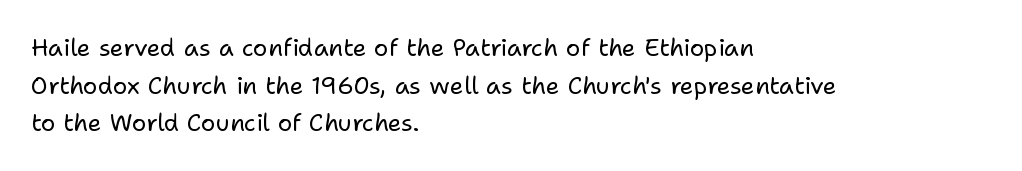
{"italic": "no", "bold": "no", "underline": "no", "align": "left", "line_spacing": "normal", "line_spacing_ratio": 1.57, "letter_spacing": "normal", "letter_spacing_em": 0.0, "glyph_px": 24}
